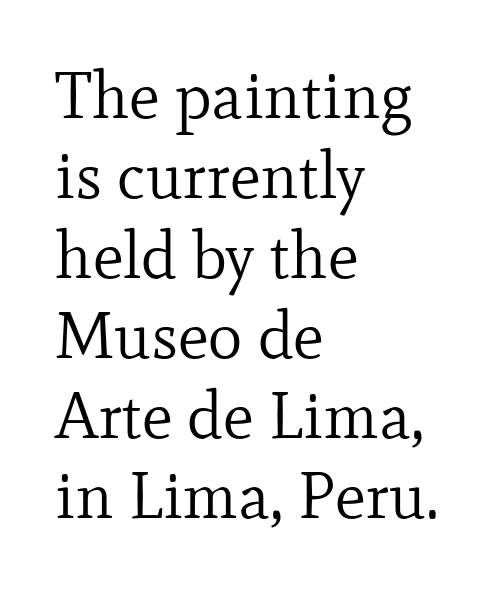
The rendering anchors every line to the left-hand side. The strokes are not fattened; the text isn't bold. The space directly below the letters is spotless. The font's upright variant was chosen for this text. Nobody touched the tracking dial on this one.
